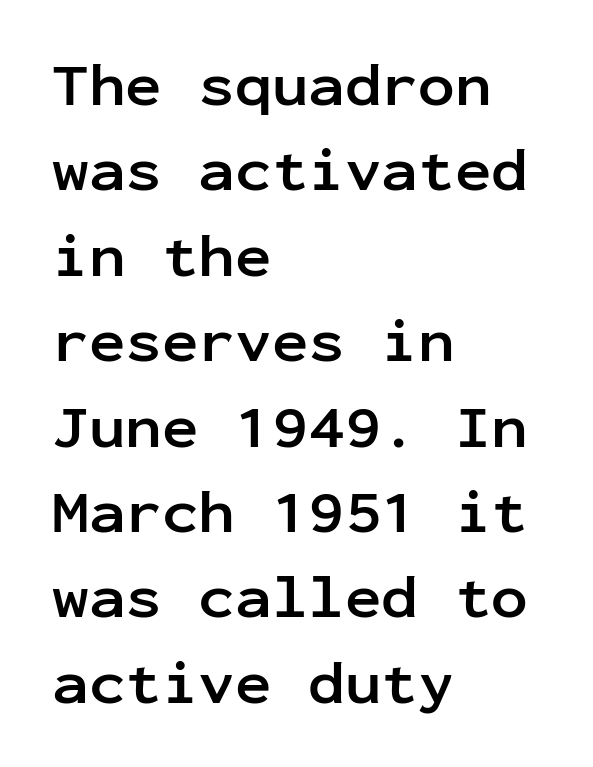
Q: Is the text bold? A: Yes.
Q: Is the text italic (slanted)? A: No, it is upright.
Q: Is the typeface a serif or a sans-serif typeface? A: Sans-serif.
Q: Is the text underlined? A: No.
Q: How is the paragraph aligned? A: Left-aligned.
Q: Is the spacing between letters normal or unusually wide? A: Normal.
Q: Is the spacing between lines tight, normal or loose? A: Normal.
Q: Width (condensed, normal, or wide)? A: Normal.
Q: Stroke contrast? A: Low.
Q: x-height? A: Medium.
Q: Monospaced? A: Yes.
